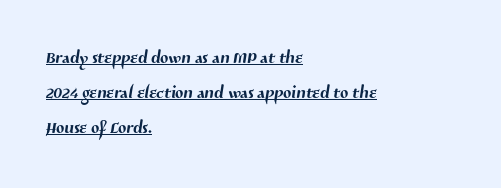
Q: Is the text underlined? A: Yes.
Q: How is the paragraph aligned? A: Left-aligned.
Q: Is the spacing between letters normal or unusually wide? A: Normal.
Q: Is the spacing between lines tight, normal or loose? A: Normal.
